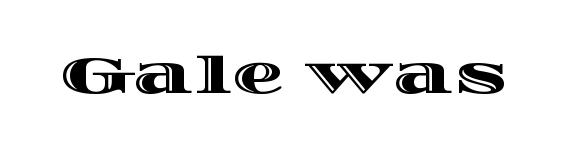
Q: Is the text italic (slanted)? A: No, it is upright.
Q: Is the text underlined? A: No.
Q: Is the spacing between letters normal or unusually wide? A: Normal.
Q: Width (condensed, normal, or wide)? A: Wide.
Q: x-height? A: Large.
Q: Monospaced? A: No.
